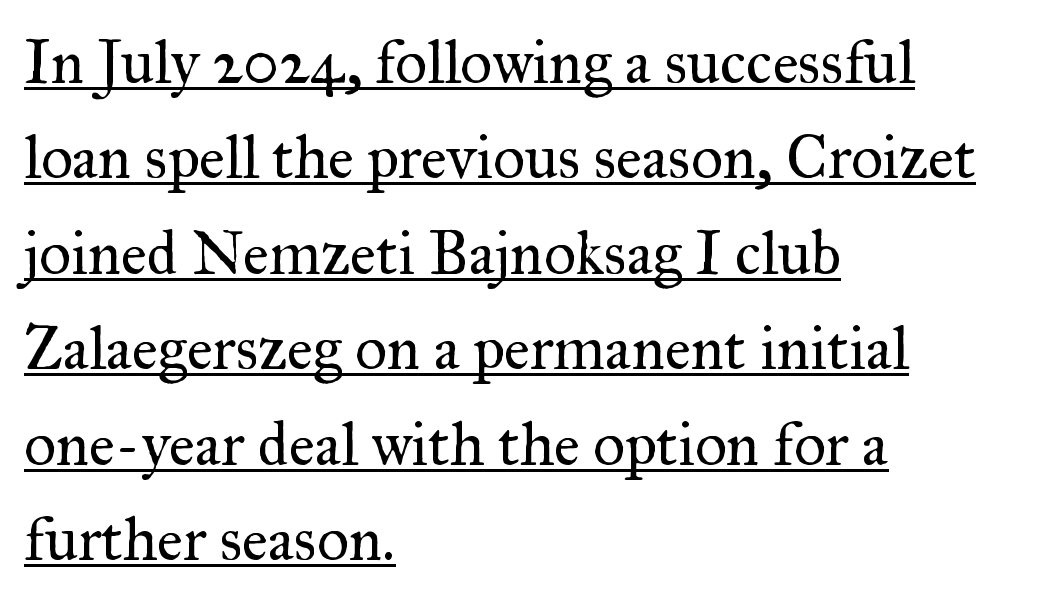
The strokes carry an ordinary text weight at most. Proportional: the letters do not fall into vertical columns. The rendering anchors every line to the left-hand side. The line-height multiplier appears to be the usual default. The letters stand upright; this is a roman face.
